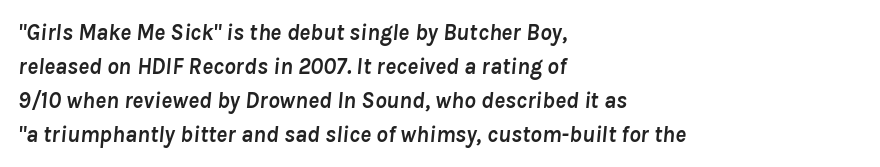
The image shows 23 px bold type, italic (leaning right); set left-aligned, normal line spacing (1.48x), normal letter spacing, not underlined.
